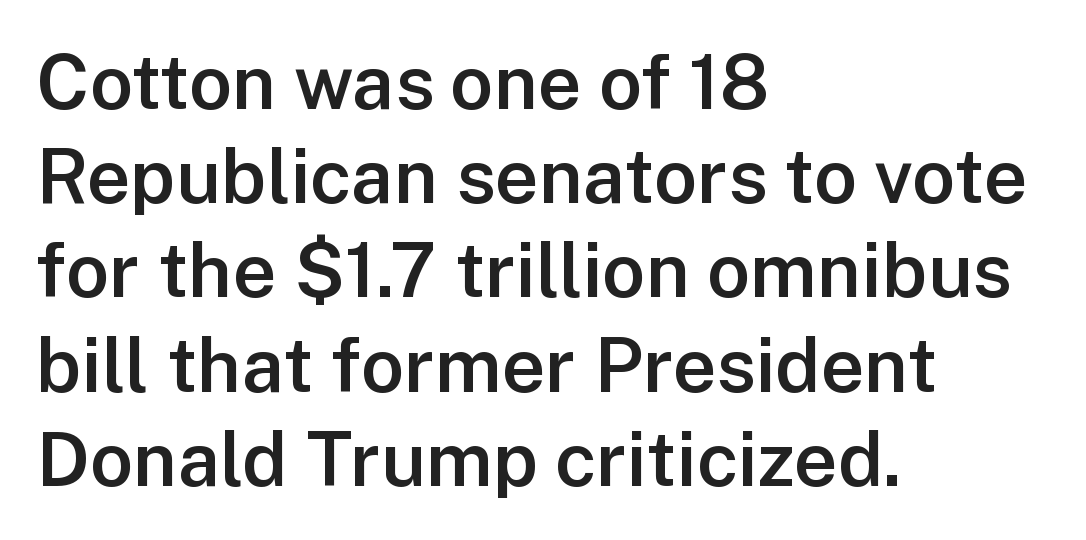
Q: Is the text bold? A: Semi-bold.
Q: Is the text italic (slanted)? A: No, it is upright.
Q: Is the typeface a serif or a sans-serif typeface? A: Sans-serif.
Q: Is the text underlined? A: No.
Q: How is the paragraph aligned? A: Left-aligned.
Q: Is the spacing between letters normal or unusually wide? A: Normal.
Q: Width (condensed, normal, or wide)? A: Normal.
Q: Stroke contrast? A: Low.
Q: x-height? A: Medium.
Q: Monospaced? A: No.
